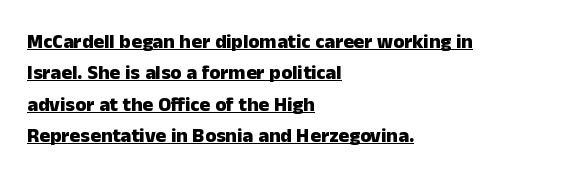
{"italic": "no", "bold": "yes", "underline": "yes", "align": "left", "line_spacing": "normal", "line_spacing_ratio": 1.57, "letter_spacing": "normal", "letter_spacing_em": 0.0, "glyph_px": 20}
